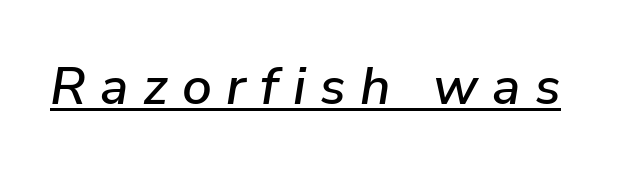
{"italic": "yes", "lean": "right", "slant_degrees": 9, "width": "normal", "stroke_contrast": "low", "x_height": "medium", "monospaced": "no", "underline": "yes", "letter_spacing": "wide", "letter_spacing_em": 0.27, "glyph_px": 53}
